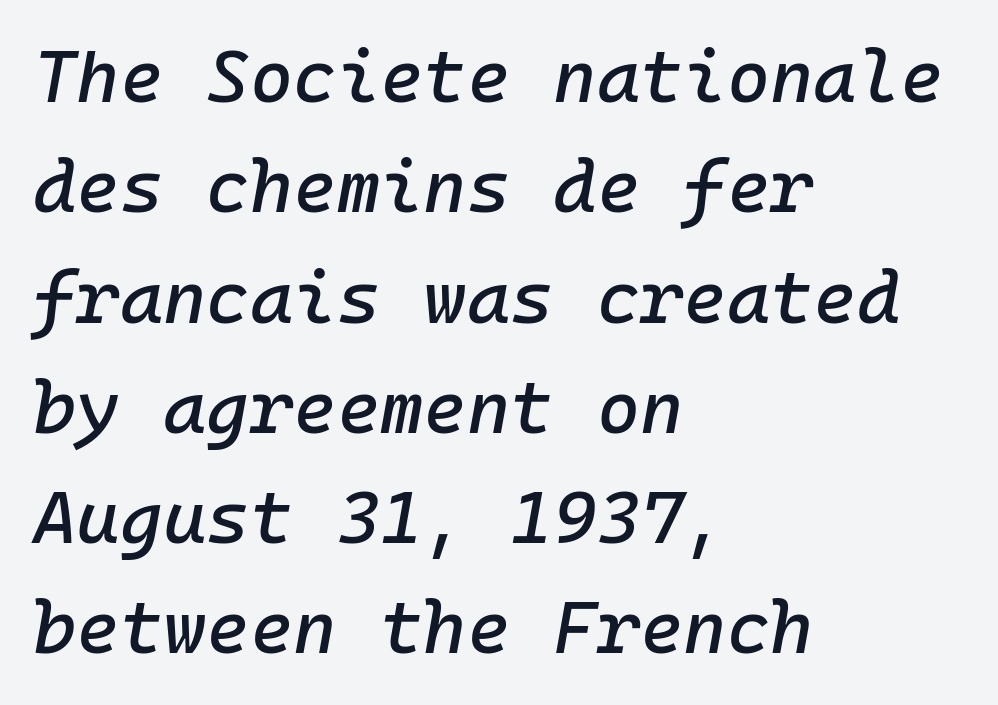
{"italic": "yes", "lean": "right", "slant_degrees": 10, "width": "normal", "stroke_contrast": "low", "x_height": "medium", "monospaced": "yes", "underline": "no", "align": "left", "line_spacing": "normal", "line_spacing_ratio": 1.49, "letter_spacing": "normal", "letter_spacing_em": 0.0, "glyph_px": 74}
